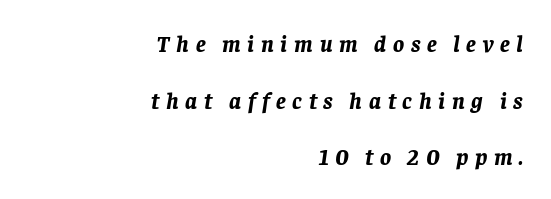
The image shows 23 px bold type, italic (leaning right); set right-aligned, loose line spacing (2.46x), unusually wide letter spacing (+0.29 em), not underlined.
